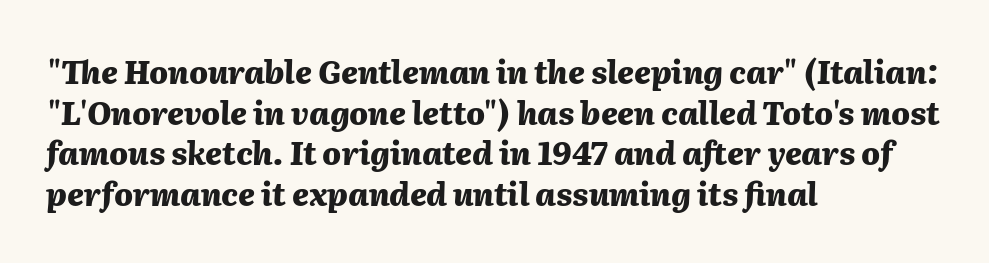
Rule under the text: the space is simply empty. How would I describe the line gaps? Plain and ordinary. The paragraph shown leans on its left margin. A dark, heavy texture on the line: the type is bold. Glyph-to-glyph distance matches everyday printed text. Do the characters align in a grid? No, the font is proportional.
